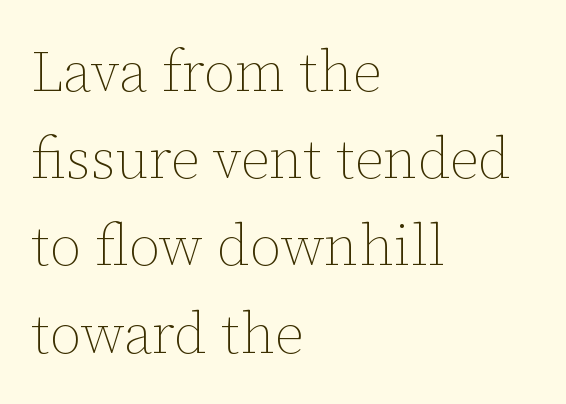
If you measured baseline to baseline, you'd find a middling distance. Characters remain perfectly vertical along every line. Bare-footed words on every line. Each word holds together tightly as a unit, with standard inter-letter gaps.
